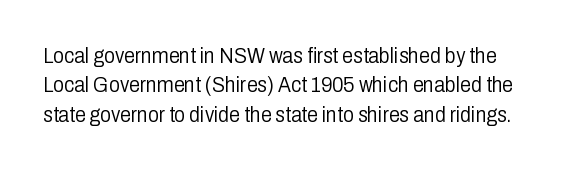
Q: Is the text bold? A: No.
Q: Is the text italic (slanted)? A: No, it is upright.
Q: Is the text underlined? A: No.
Q: Is the spacing between letters normal or unusually wide? A: Normal.
Q: Is the spacing between lines tight, normal or loose? A: Normal.
